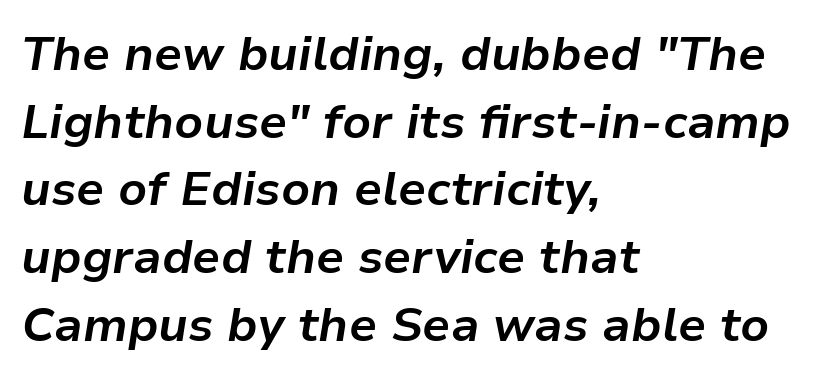
The typography opts for an oblique posture over an upright one. Notice how descenders clear the ascenders below comfortably — that's standard leading. The rendering uses a bold face; every stroke is thick and dark. A clean baseline with only descenders dipping below it. You could not count columns in this text — the font is proportionally spaced.
